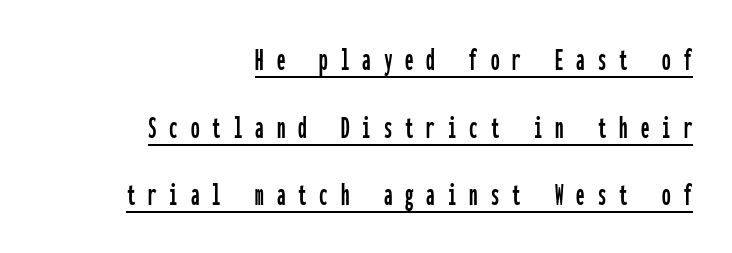
Q: Is the text italic (slanted)? A: No, it is upright.
Q: Is the typeface a serif or a sans-serif typeface? A: Sans-serif.
Q: Is the text underlined? A: Yes.
Q: How is the paragraph aligned? A: Right-aligned.
Q: Is the spacing between letters normal or unusually wide? A: Unusually wide.
Q: Is the spacing between lines tight, normal or loose? A: Loose.
Q: Width (condensed, normal, or wide)? A: Condensed.
Q: Stroke contrast? A: Low.
Q: x-height? A: Medium.
Q: Monospaced? A: Yes.
